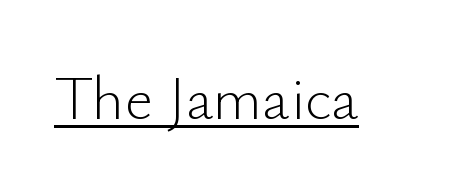
The lettering holds an erect, upright posture throughout. This is underlined copy, the kind a proofreader might mark for attention. Nothing sits at the stroke ends, so this counts as sans-serif. Ink coverage per letter is moderate at most. A typesetter would call this proportional, since set widths differ per character.
